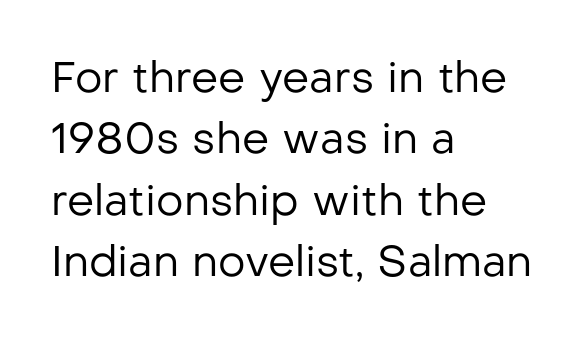
Q: Is the text bold? A: No.
Q: Is the text italic (slanted)? A: No, it is upright.
Q: Is the typeface a serif or a sans-serif typeface? A: Sans-serif.
Q: Is the text underlined? A: No.
Q: How is the paragraph aligned? A: Left-aligned.
Q: Is the spacing between letters normal or unusually wide? A: Normal.
Q: Is the spacing between lines tight, normal or loose? A: Normal.
Q: Width (condensed, normal, or wide)? A: Normal.
Q: Stroke contrast? A: Low.
Q: x-height? A: Medium.
Q: Monospaced? A: No.
